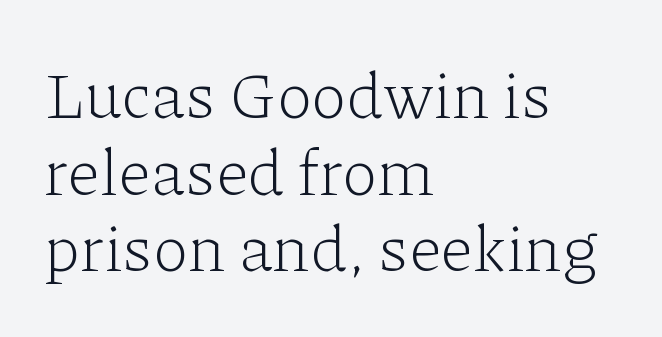
{"serif": "yes", "italic": "no", "bold": "no", "weight": "light", "width": "normal", "stroke_contrast": "low", "x_height": "medium", "monospaced": "no", "underline": "no", "align": "left", "line_spacing_ratio": 1.16, "letter_spacing": "normal", "letter_spacing_em": 0.0, "glyph_px": 66}
